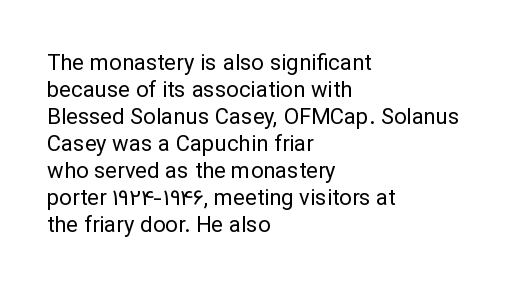
{"italic": "no", "bold": "no", "underline": "no", "align": "left", "line_spacing_ratio": 1.23, "letter_spacing": "normal", "letter_spacing_em": 0.0, "glyph_px": 22}
